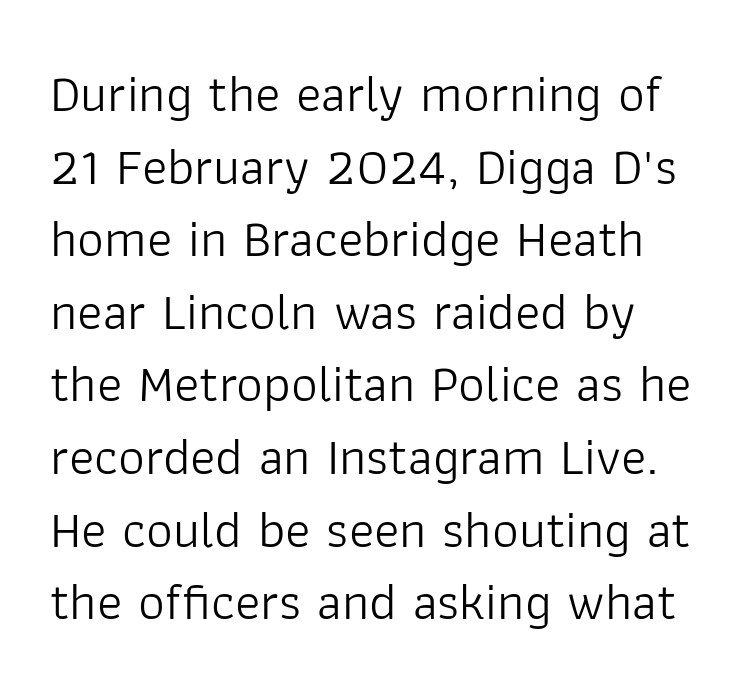
The letters carry no serifs — their stems end cleanly without finishing strokes. This is roman type, the default non-slanted kind. Beneath every word, the page is bare. These lines are rendered in a variable-pitch font. Unbolded letterforms with no extra heft. The gaps between neighbouring characters are ordinary and unremarkable.
